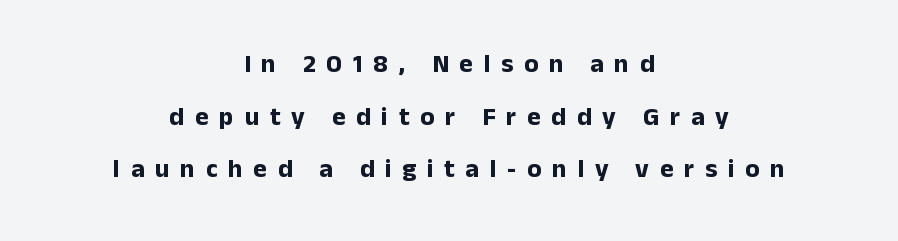
The image shows 26 px bold type, upright; set centered, loose line spacing (2.02x), unusually wide letter spacing (+0.41 em), not underlined.
